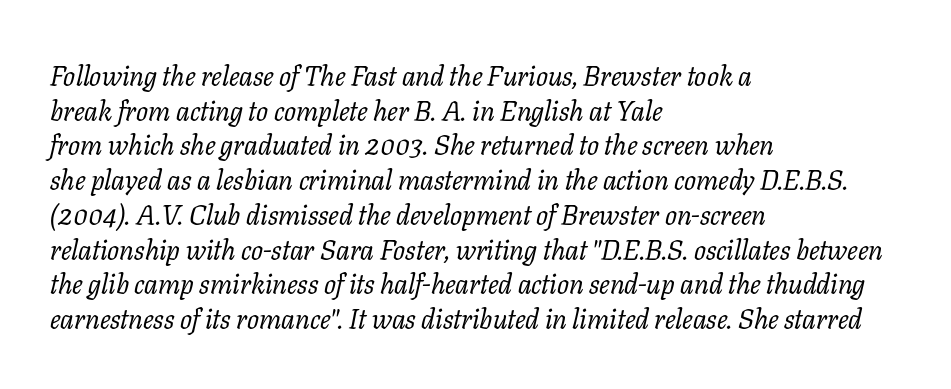
Q: Is the text bold? A: No.
Q: Is the text italic (slanted)? A: Yes, it leans right by about 11 degrees.
Q: Is the typeface a serif or a sans-serif typeface? A: Serif.
Q: Is the text underlined? A: No.
Q: How is the paragraph aligned? A: Left-aligned.
Q: Is the spacing between letters normal or unusually wide? A: Normal.
Q: Width (condensed, normal, or wide)? A: Normal.
Q: Stroke contrast? A: Low.
Q: x-height? A: Medium.
Q: Monospaced? A: No.
